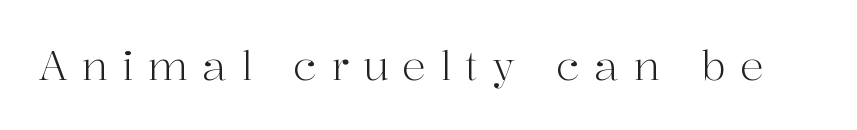
The image shows 40 px light serif type, upright; set unusually wide letter spacing (+0.35 em), not underlined; high stroke contrast and a medium x-height.
